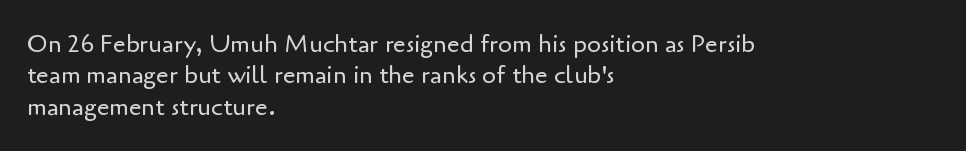
Q: Is the text bold? A: No.
Q: Is the text italic (slanted)? A: No, it is upright.
Q: Is the text underlined? A: No.
Q: How is the paragraph aligned? A: Left-aligned.
Q: Is the spacing between letters normal or unusually wide? A: Normal.
Q: Is the spacing between lines tight, normal or loose? A: Normal.
